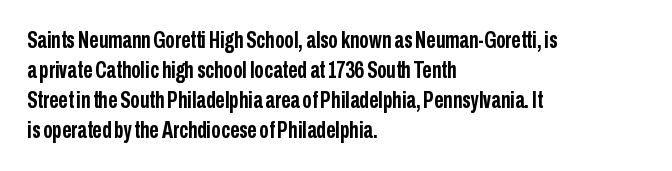
{"italic": "no", "bold": "yes", "underline": "no", "align": "left", "line_spacing": "normal", "line_spacing_ratio": 1.31, "letter_spacing": "normal", "letter_spacing_em": 0.0, "glyph_px": 23}
